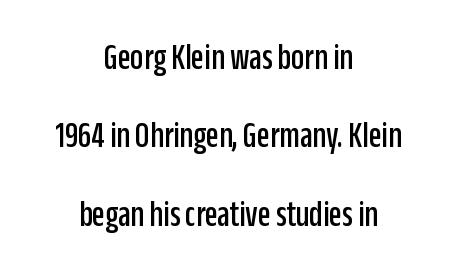
Short and long lines alike share a common midpoint. Airy leading. Quick note: not italic, upright. Clear beneath every line of the passage. Note the varied advance widths — an 'i' is clearly narrower than an 'm'. Characters follow at the spacing the type designer built in.
